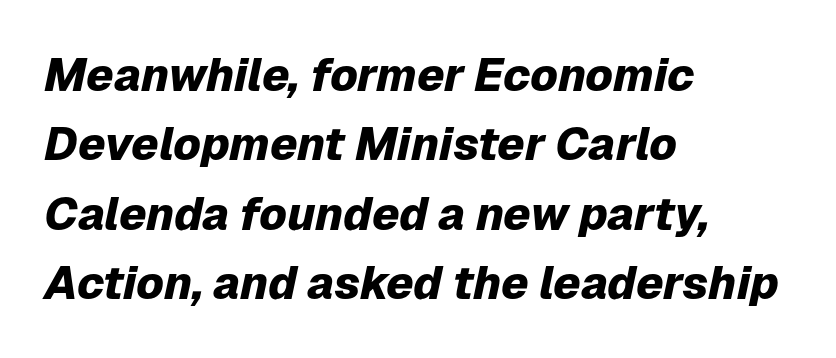
{"italic": "yes", "lean": "right", "slant_degrees": 12, "bold": "yes", "weight": "heavy", "width": "normal", "stroke_contrast": "low", "x_height": "medium", "monospaced": "no", "underline": "no", "align": "left", "line_spacing": "normal", "line_spacing_ratio": 1.51, "letter_spacing": "normal", "letter_spacing_em": 0.0, "glyph_px": 46}
